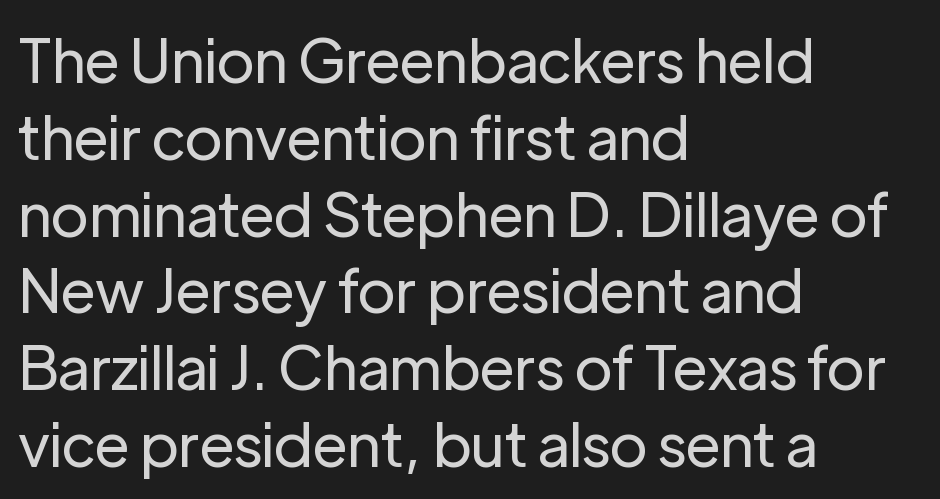
The image shows 60 px regular-weight sans-serif type, upright; set left-aligned, normal line spacing (1.28x), normal letter spacing, not underlined; low stroke contrast and a medium x-height.
